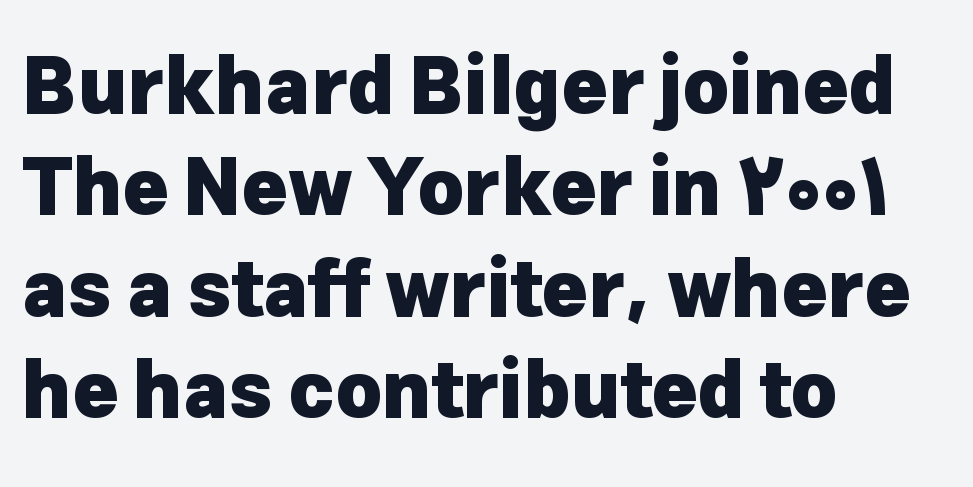
The image shows 78 px heavy sans-serif type, upright; set left-aligned, normal line spacing (1.3x), normal letter spacing, not underlined; low stroke contrast and a medium x-height.
